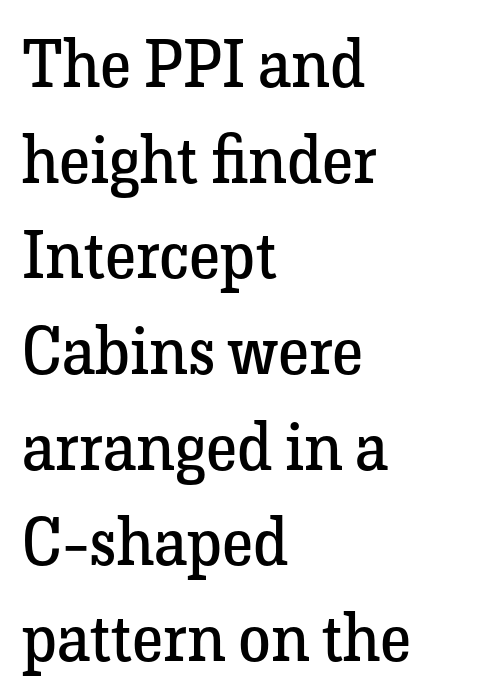
{"serif": "yes", "italic": "no", "bold": "no", "weight": "regular", "width": "normal", "stroke_contrast": "low", "x_height": "medium", "monospaced": "no", "underline": "no", "align": "left", "line_spacing": "normal", "line_spacing_ratio": 1.45, "letter_spacing": "normal", "letter_spacing_em": 0.0, "glyph_px": 66}
